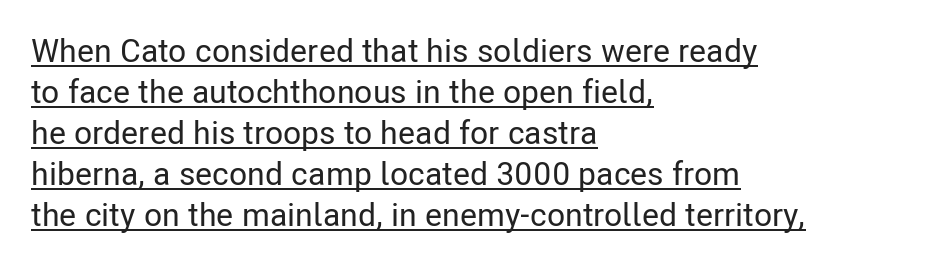
Honestly, the letter spacing is just normal — you wouldn't notice it. Beneath each row of characters lies a ruled line. Look at the bottom of the vertical strokes: they stop flat, with no serifs. The rag falls on the right side of this text block. Do the letters lean? They stand straight.
